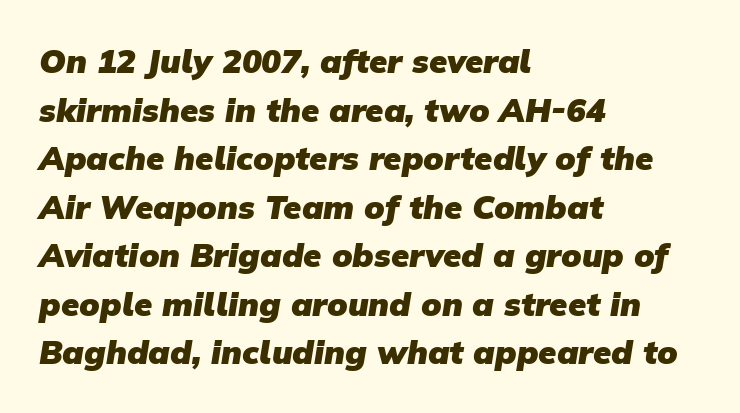
The image shows 33 px heavy sans-serif type; set left-aligned, normal line spacing (1.47x), normal letter spacing, not underlined; low stroke contrast and a medium x-height.
